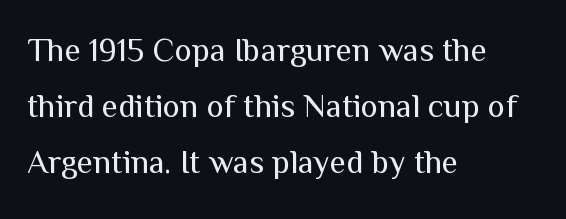
The image shows 33 px regular-weight sans-serif type, upright; set left-aligned, normal line spacing (1.7x), normal letter spacing, not underlined; medium stroke contrast and a medium x-height.
